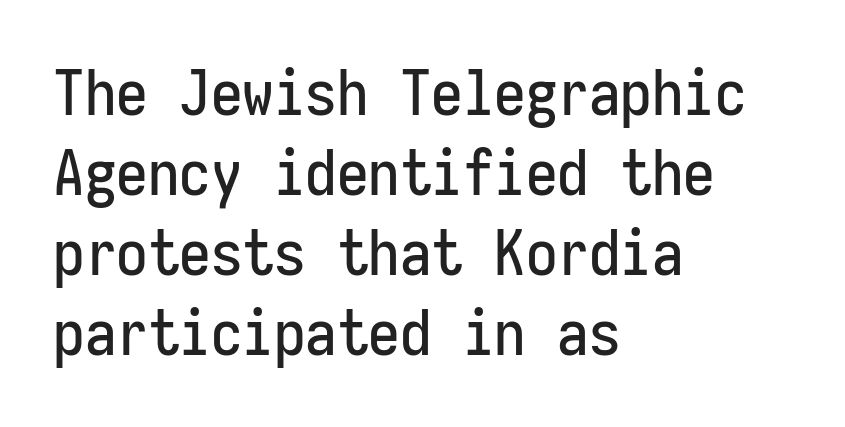
The image shows 63 px condensed sans-serif type, upright, monospaced; set left-aligned, normal line spacing (1.27x), normal letter spacing, not underlined; low stroke contrast and a medium x-height.
